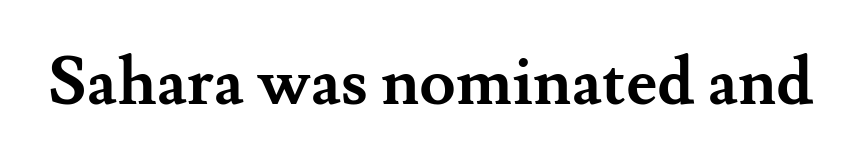
The image shows 66 px semibold serif type, upright; set normal letter spacing, not underlined; medium stroke contrast and a small x-height.
